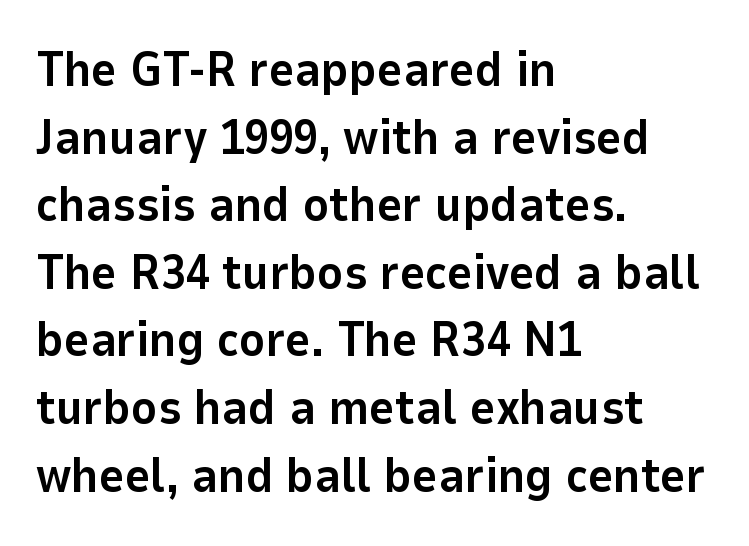
{"serif": "no", "italic": "no", "bold": "yes", "weight": "bold", "width": "normal", "stroke_contrast": "low", "x_height": "medium", "monospaced": "no", "underline": "no", "align": "left", "line_spacing": "normal", "line_spacing_ratio": 1.38, "letter_spacing": "normal", "letter_spacing_em": 0.0, "glyph_px": 49}
